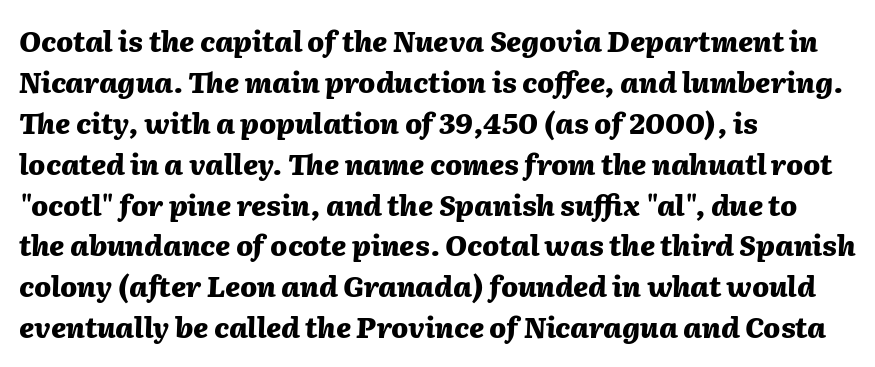
The image shows 28 px heavy type, italic (leaning right); set left-aligned, normal line spacing (1.46x), normal letter spacing, not underlined; medium stroke contrast and a medium x-height.
